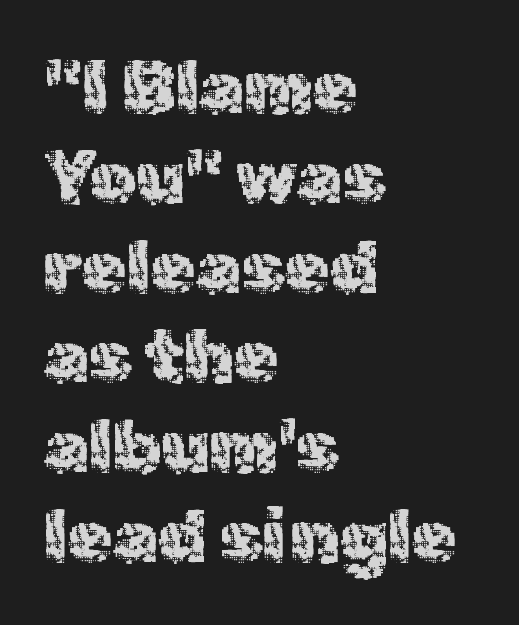
Q: Is the text bold? A: No.
Q: Is the text italic (slanted)? A: No, it is upright.
Q: Is the typeface a serif or a sans-serif typeface? A: Sans-serif.
Q: Is the text underlined? A: No.
Q: How is the paragraph aligned? A: Left-aligned.
Q: Is the spacing between letters normal or unusually wide? A: Normal.
Q: Width (condensed, normal, or wide)? A: Normal.
Q: x-height? A: Medium.
Q: Monospaced? A: No.
